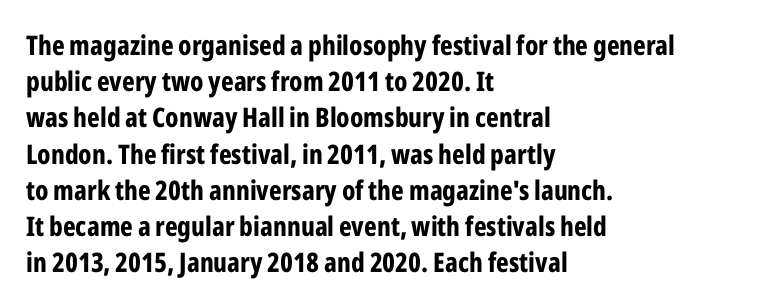
Q: Is the text bold? A: Yes.
Q: Is the text italic (slanted)? A: No, it is upright.
Q: Is the text underlined? A: No.
Q: How is the paragraph aligned? A: Left-aligned.
Q: Is the spacing between letters normal or unusually wide? A: Normal.
Q: Is the spacing between lines tight, normal or loose? A: Normal.
